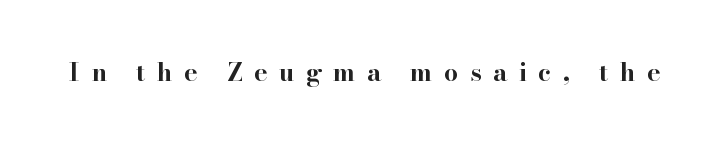
Does the lettering tilt? It doesn't — this is upright. Underline: absent. Heavy-handed strokes throughout: this text is bold. A typesetter would call this heavily tracked-out type.
